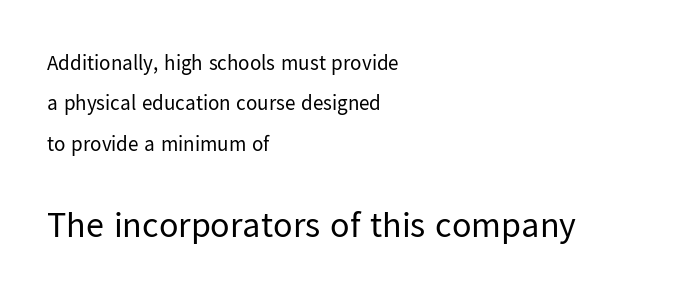
The image shows 36 px regular-weight sans-serif type, upright; set left-aligned, loose line spacing (1.92x), normal letter spacing, not underlined; the second (bottom) block is 1.71x larger; low stroke contrast and a medium x-height.
